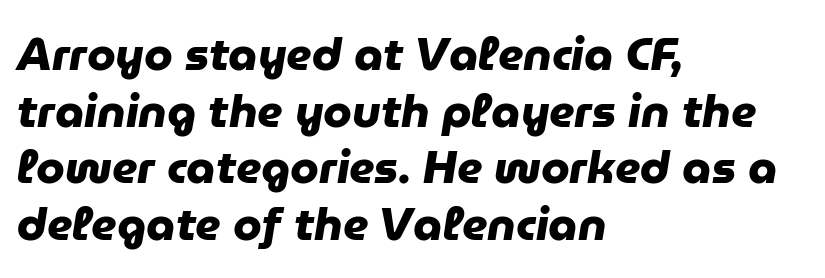
{"serif": "no", "bold": "yes", "weight": "heavy", "width": "normal", "stroke_contrast": "low", "x_height": "medium", "monospaced": "no", "underline": "no", "align": "left", "line_spacing_ratio": 1.23, "letter_spacing": "normal", "letter_spacing_em": 0.0, "glyph_px": 46}
